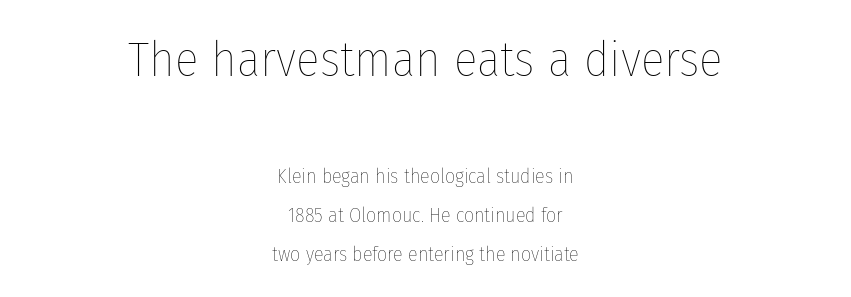
Q: Is the text bold? A: No.
Q: Is the text italic (slanted)? A: No, it is upright.
Q: Is the text underlined? A: No.
Q: How is the paragraph aligned? A: Centered.
Q: Is the spacing between letters normal or unusually wide? A: Normal.
Q: Is the spacing between lines tight, normal or loose? A: Loose.
Q: Which block of text is set in a larger size, the first (top) or the second (bottom)? A: The first (top) one.
Q: Width (condensed, normal, or wide)? A: Condensed.
Q: Stroke contrast? A: Low.
Q: x-height? A: Medium.
Q: Monospaced? A: No.
